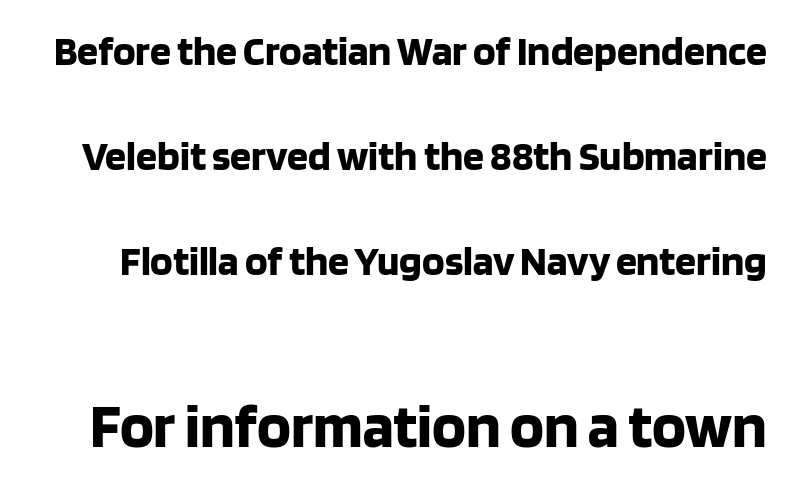
Q: Is the text bold? A: Yes.
Q: Is the text italic (slanted)? A: No, it is upright.
Q: Is the typeface a serif or a sans-serif typeface? A: Sans-serif.
Q: Is the text underlined? A: No.
Q: Is the spacing between letters normal or unusually wide? A: Normal.
Q: Is the spacing between lines tight, normal or loose? A: Loose.
Q: Which block of text is set in a larger size, the first (top) or the second (bottom)? A: The second (bottom) one.
Q: Width (condensed, normal, or wide)? A: Normal.
Q: Stroke contrast? A: Low.
Q: x-height? A: Large.
Q: Monospaced? A: No.
